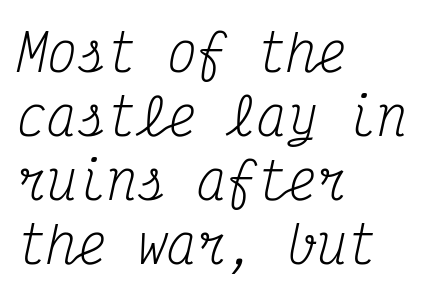
{"serif": "yes", "italic": "yes", "lean": "right", "slant_degrees": 12, "bold": "no", "weight": "regular", "width": "condensed", "stroke_contrast": "medium", "x_height": "medium", "monospaced": "yes", "underline": "no", "align": "left", "line_spacing": "normal", "line_spacing_ratio": 1.28, "letter_spacing": "normal", "letter_spacing_em": 0.0, "glyph_px": 50}
